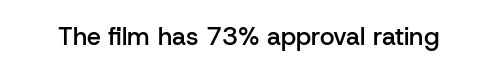
Q: Is the text bold? A: Semi-bold.
Q: Is the text italic (slanted)? A: No, it is upright.
Q: Is the text underlined? A: No.
Q: Is the spacing between letters normal or unusually wide? A: Normal.
